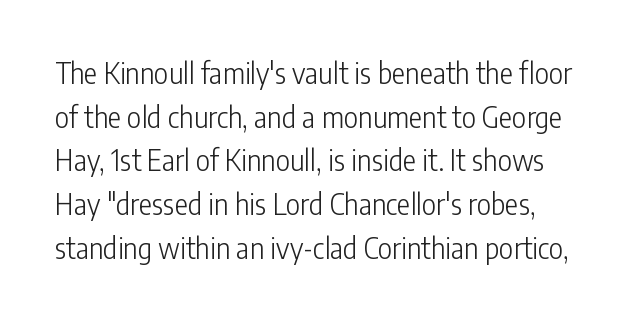
The image shows 28 px light, condensed sans-serif type, upright; set normal line spacing (1.56x), normal letter spacing, not underlined; low stroke contrast and a medium x-height.
